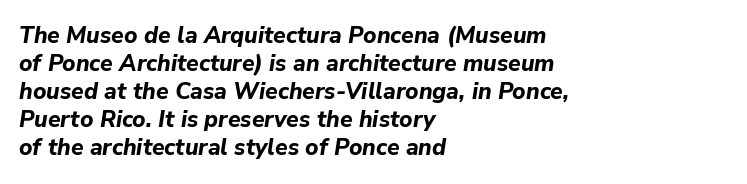
Q: Is the text bold? A: Yes.
Q: Is the text italic (slanted)? A: Yes, it leans right by about 9 degrees.
Q: Is the text underlined? A: No.
Q: How is the paragraph aligned? A: Left-aligned.
Q: Is the spacing between letters normal or unusually wide? A: Normal.
